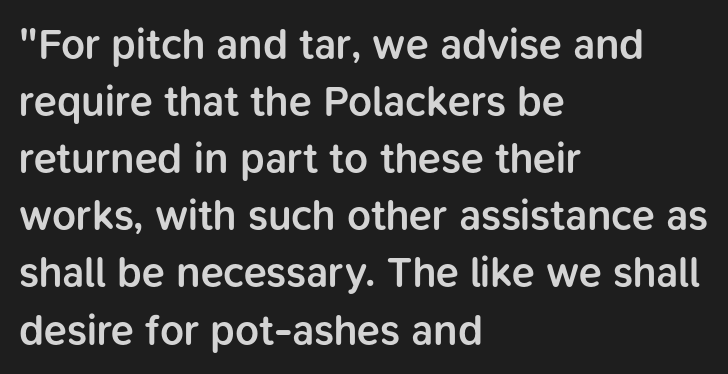
The image shows 42 px semibold sans-serif type, upright; set left-aligned, normal line spacing (1.36x), normal letter spacing, not underlined; low stroke contrast and a medium x-height.
